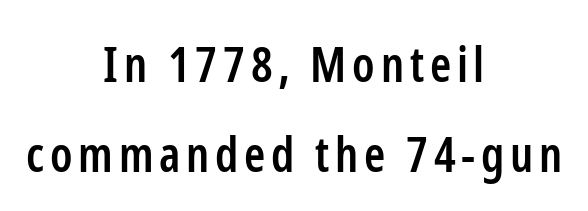
The image shows 48 px semibold, condensed sans-serif type, upright; set centered, line spacing 1.87x, not underlined; low stroke contrast and a medium x-height.
